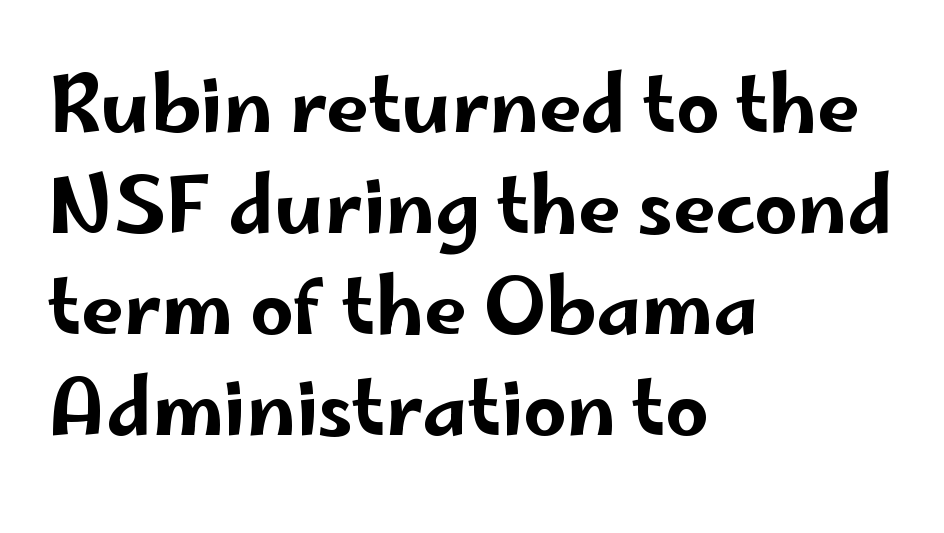
The image shows 76 px wide sans-serif type, upright; set left-aligned, normal line spacing (1.33x), normal letter spacing, not underlined; low stroke contrast and a small x-height.
